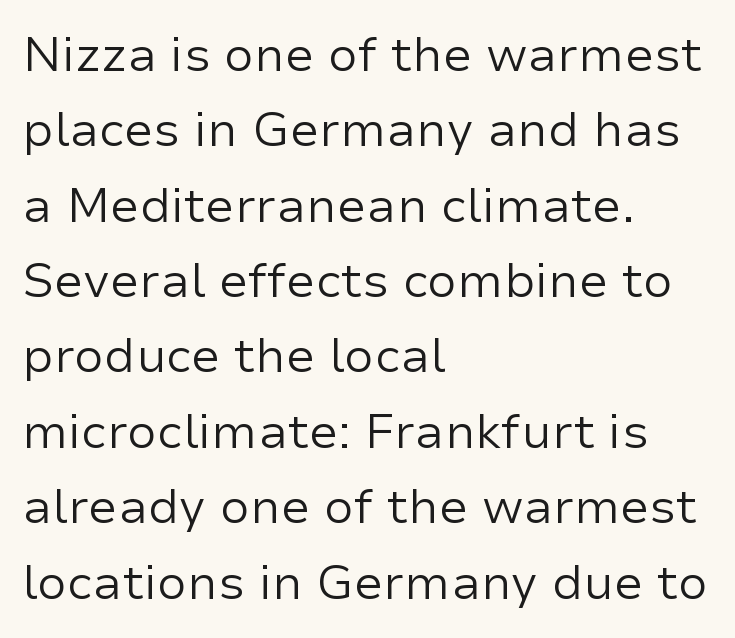
Q: Is the text bold? A: No.
Q: Is the text italic (slanted)? A: No, it is upright.
Q: Is the typeface a serif or a sans-serif typeface? A: Sans-serif.
Q: Is the text underlined? A: No.
Q: How is the paragraph aligned? A: Left-aligned.
Q: Is the spacing between letters normal or unusually wide? A: Normal.
Q: Is the spacing between lines tight, normal or loose? A: Normal.
Q: Width (condensed, normal, or wide)? A: Normal.
Q: Stroke contrast? A: Low.
Q: x-height? A: Medium.
Q: Monospaced? A: No.
